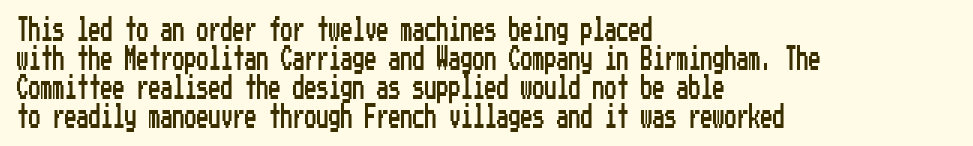
The image shows 24 px text type, upright; set left-aligned, line spacing 1.21x, normal letter spacing, not underlined.
